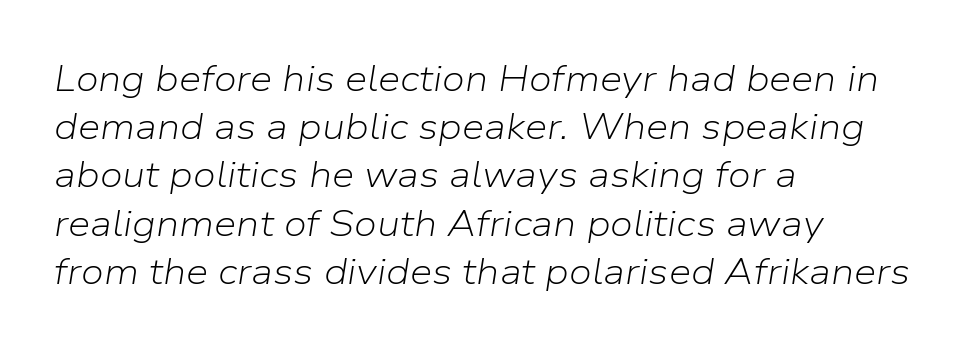
The image shows 36 px light type, italic (leaning right); set left-aligned, normal line spacing (1.34x), normal letter spacing, not underlined; low stroke contrast and a medium x-height.
